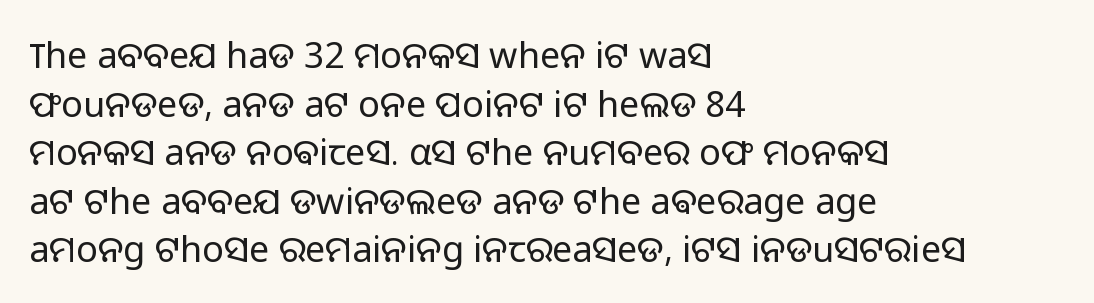
The image shows 36 px light sans-serif type, upright; set left-aligned, normal line spacing (1.35x), normal letter spacing, not underlined; low stroke contrast and a medium x-height.
